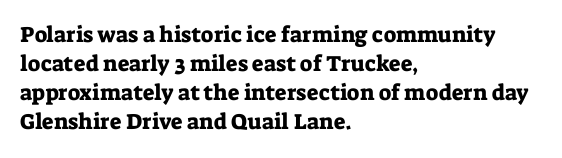
It's the straight-up-and-down kind of type. The horizontal fit of the characters is conventional and even. These lines are set flush left with a ragged right edge. Glance below the letters and you will spot only blank space.
